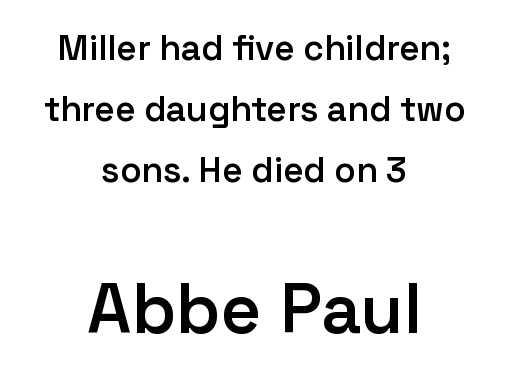
{"serif": "no", "italic": "no", "bold": "semi", "weight": "semibold", "width": "normal", "stroke_contrast": "low", "x_height": "medium", "monospaced": "no", "underline": "no", "align": "center", "line_spacing_ratio": 1.74, "letter_spacing": "normal", "letter_spacing_em": 0.0, "larger_block": "second", "size_ratio": 2.0, "glyph_px": 70}
